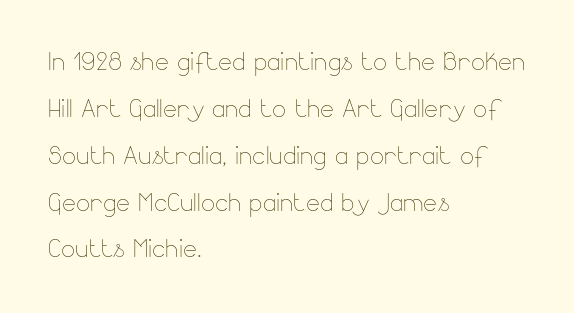
The letterforms sit shoulder to shoulder at normal distance. Check the space under the baseline: it is left empty. Quick note: interline space is typical. One-word summary of the alignment: left. Caption: face not bold, strokes unweighted.
